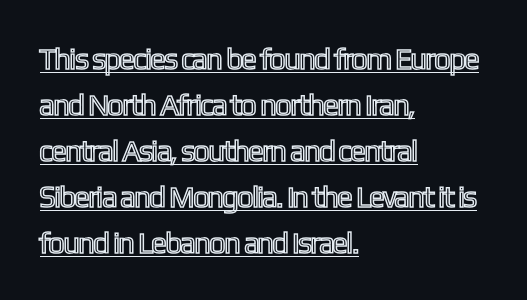
{"italic": "no", "width": "condensed", "x_height": "medium", "monospaced": "no", "underline": "yes", "align": "left", "line_spacing": "normal", "line_spacing_ratio": 1.53, "letter_spacing": "normal", "letter_spacing_em": 0.0, "glyph_px": 30}
